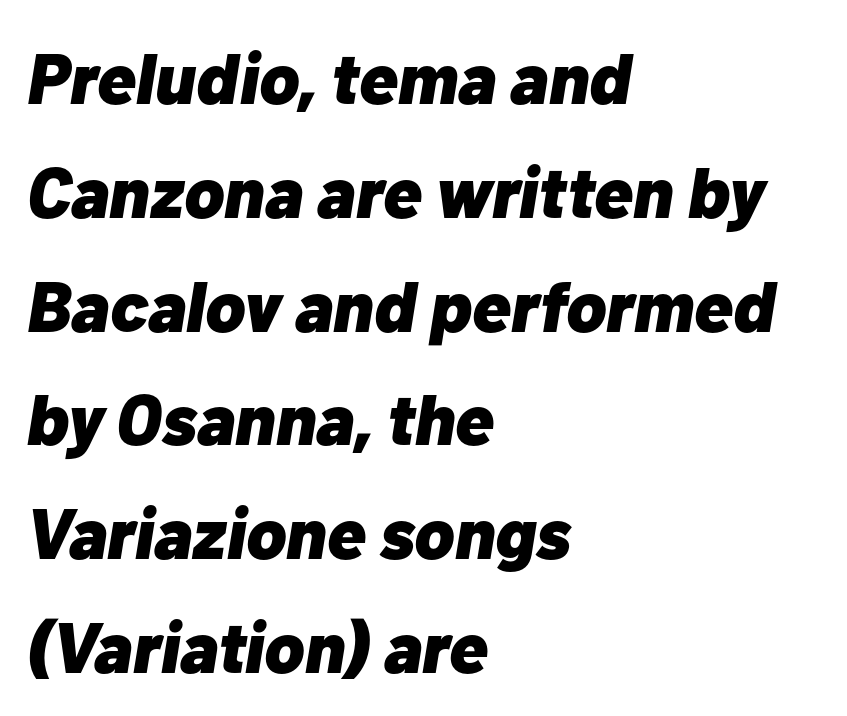
Q: Is the text bold? A: Yes.
Q: Is the text italic (slanted)? A: Yes, it leans right by about 10 degrees.
Q: Is the text underlined? A: No.
Q: How is the paragraph aligned? A: Left-aligned.
Q: Is the spacing between letters normal or unusually wide? A: Normal.
Q: Is the spacing between lines tight, normal or loose? A: Normal.
Q: Width (condensed, normal, or wide)? A: Normal.
Q: Stroke contrast? A: Low.
Q: x-height? A: Medium.
Q: Monospaced? A: No.
